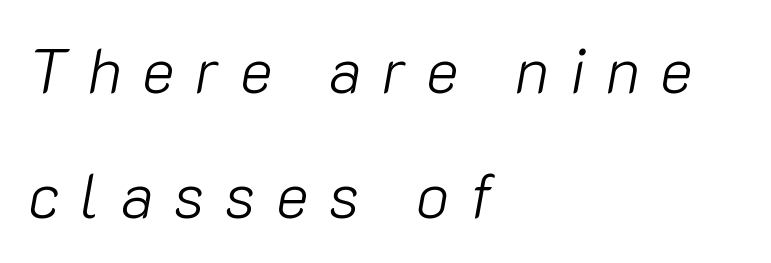
{"italic": "yes", "lean": "right", "slant_degrees": 10, "bold": "no", "weight": "light", "width": "normal", "stroke_contrast": "low", "x_height": "medium", "monospaced": "no", "underline": "no", "align": "left", "line_spacing": "loose", "line_spacing_ratio": 2.02, "letter_spacing": "wide", "letter_spacing_em": 0.33, "glyph_px": 62}
